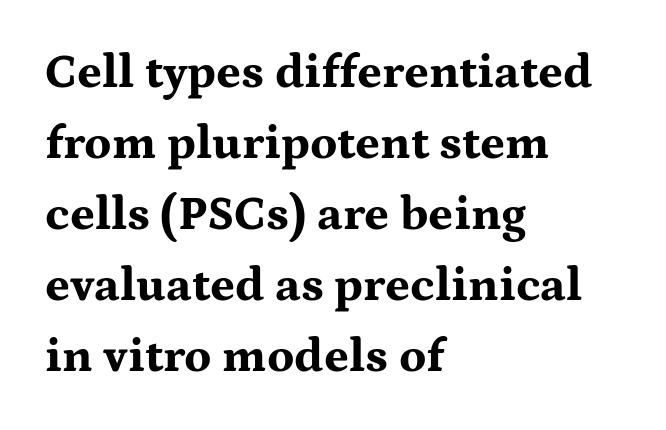
Q: Is the text bold? A: Yes.
Q: Is the text italic (slanted)? A: No, it is upright.
Q: Is the typeface a serif or a sans-serif typeface? A: Serif.
Q: Is the text underlined? A: No.
Q: How is the paragraph aligned? A: Left-aligned.
Q: Is the spacing between letters normal or unusually wide? A: Normal.
Q: Is the spacing between lines tight, normal or loose? A: Normal.
Q: Width (condensed, normal, or wide)? A: Wide.
Q: Stroke contrast? A: Medium.
Q: x-height? A: Medium.
Q: Monospaced? A: No.
